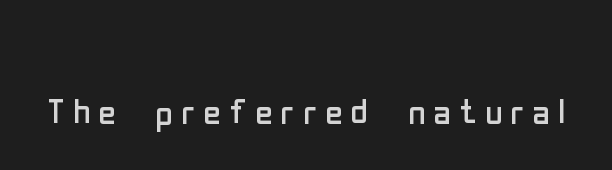
The image shows 47 px regular-weight, condensed sans-serif type, upright; set not underlined; low stroke contrast and a medium x-height.
